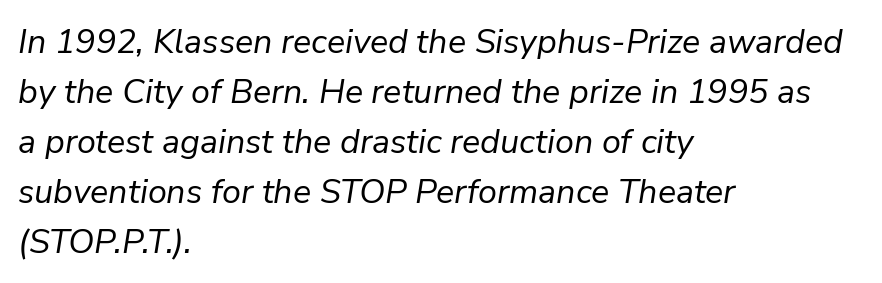
The paragraph has a hard left edge and a soft right edge. Think of a printed novel: that variable character pitch is what you see here. Words appear dense and cohesive because spacing is normal. Quick note: italic. The passage shown is not underscored anywhere. Horizontal bands of white between lines are of average thickness.
